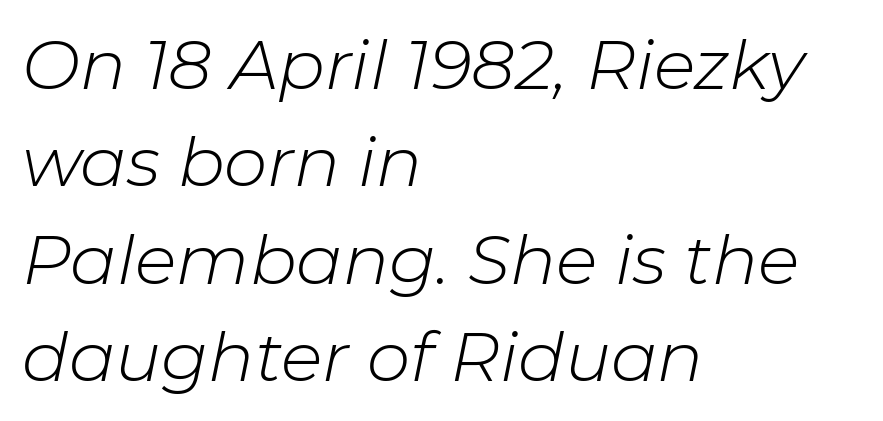
Left-aligned paragraph, ragged on the right. Varying glyph widths throughout — classic text-font behaviour. Regarding leading, the lines here are spaced in the standard way. Posture: slanted. Nothing heavy about these letters — not bold at all. Only glyphs here, with clear space below each row.
